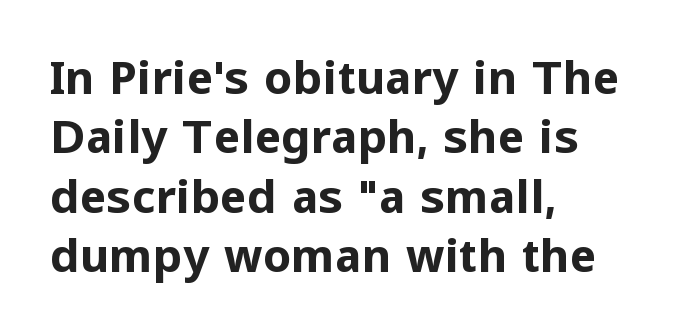
The baseline area is clear. The typesetting leans heavy: a genuine bold. Upright lettering throughout. Students, observe: this is what conventionally led text looks like.
